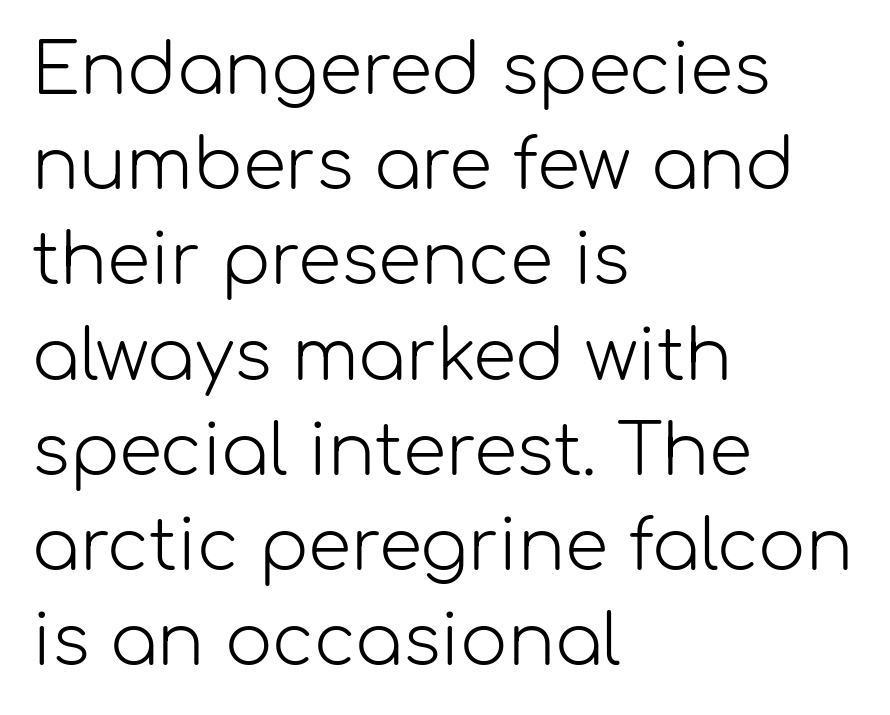
{"serif": "no", "italic": "no", "bold": "no", "weight": "light", "width": "normal", "stroke_contrast": "low", "x_height": "medium", "monospaced": "no", "underline": "no", "align": "left", "line_spacing": "normal", "line_spacing_ratio": 1.36, "letter_spacing": "normal", "letter_spacing_em": 0.0, "glyph_px": 70}
